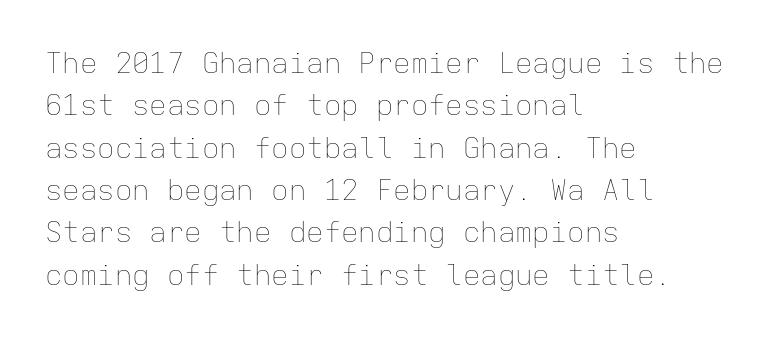
Q: Is the text bold? A: No.
Q: Is the text italic (slanted)? A: No, it is upright.
Q: Is the text underlined? A: No.
Q: How is the paragraph aligned? A: Left-aligned.
Q: Is the spacing between letters normal or unusually wide? A: Normal.
Q: Is the spacing between lines tight, normal or loose? A: Normal.
Q: Width (condensed, normal, or wide)? A: Normal.
Q: Stroke contrast? A: Low.
Q: x-height? A: Medium.
Q: Monospaced? A: Yes.
